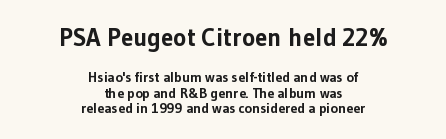
Q: Is the text bold? A: Yes.
Q: Is the text italic (slanted)? A: No, it is upright.
Q: Is the text underlined? A: No.
Q: How is the paragraph aligned? A: Centered.
Q: Is the spacing between letters normal or unusually wide? A: Normal.
Q: Is the spacing between lines tight, normal or loose? A: Tight.
Q: Which block of text is set in a larger size, the first (top) or the second (bottom)? A: The first (top) one.
